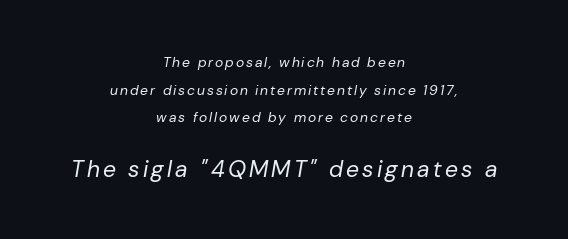
The image shows 23 px text type, italic (leaning right); set centered, loose line spacing (1.97x), not underlined; the second (bottom) block is 1.64x larger.
